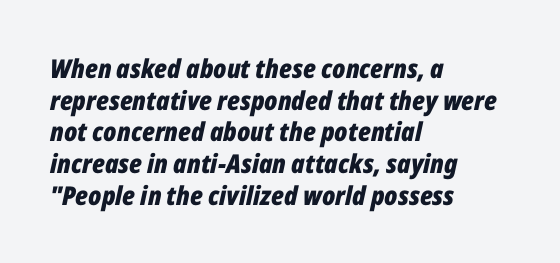
The image shows 26 px bold type, italic (leaning right); set left-aligned, line spacing 1.22x, normal letter spacing, not underlined.
